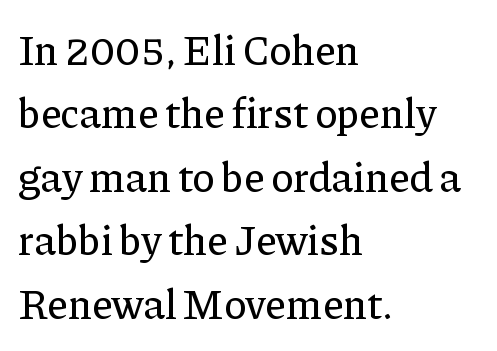
{"serif": "yes", "italic": "no", "width": "normal", "stroke_contrast": "low", "x_height": "medium", "monospaced": "no", "underline": "no", "align": "left", "line_spacing": "normal", "line_spacing_ratio": 1.51, "letter_spacing": "normal", "letter_spacing_em": 0.0, "glyph_px": 42}
